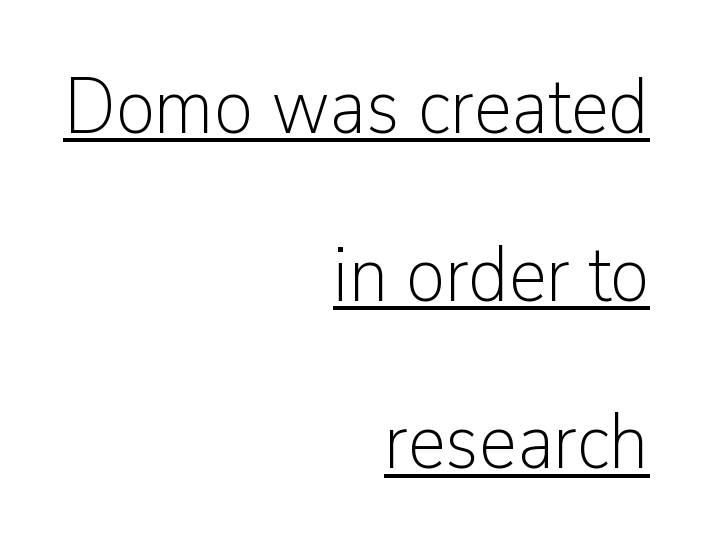
Q: Is the text bold? A: No.
Q: Is the text italic (slanted)? A: No, it is upright.
Q: Is the typeface a serif or a sans-serif typeface? A: Sans-serif.
Q: Is the text underlined? A: Yes.
Q: How is the paragraph aligned? A: Right-aligned.
Q: Is the spacing between letters normal or unusually wide? A: Normal.
Q: Is the spacing between lines tight, normal or loose? A: Loose.
Q: Width (condensed, normal, or wide)? A: Normal.
Q: Stroke contrast? A: Low.
Q: x-height? A: Medium.
Q: Monospaced? A: No.
